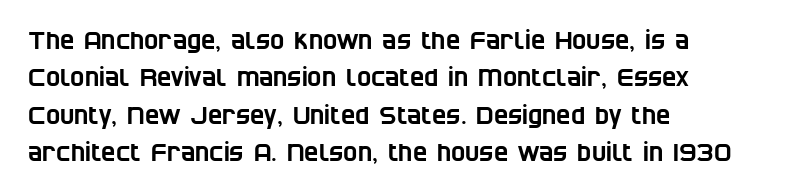
{"underline": "no", "align": "left", "line_spacing": "normal", "line_spacing_ratio": 1.56, "letter_spacing": "normal", "letter_spacing_em": 0.0, "glyph_px": 24}
